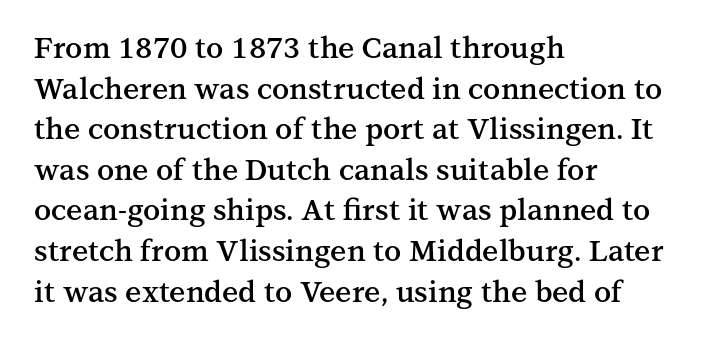
The image shows 29 px semibold serif type, upright; set left-aligned, normal line spacing (1.4x), normal letter spacing, not underlined; medium stroke contrast and a medium x-height.
